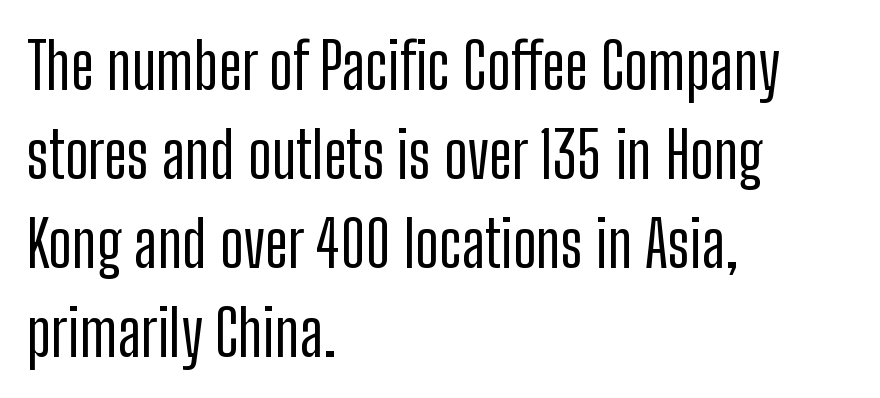
Q: Is the text italic (slanted)? A: No, it is upright.
Q: Is the typeface a serif or a sans-serif typeface? A: Sans-serif.
Q: Is the text underlined? A: No.
Q: How is the paragraph aligned? A: Left-aligned.
Q: Is the spacing between letters normal or unusually wide? A: Normal.
Q: Is the spacing between lines tight, normal or loose? A: Normal.
Q: Width (condensed, normal, or wide)? A: Condensed.
Q: Stroke contrast? A: Low.
Q: x-height? A: Medium.
Q: Monospaced? A: No.
